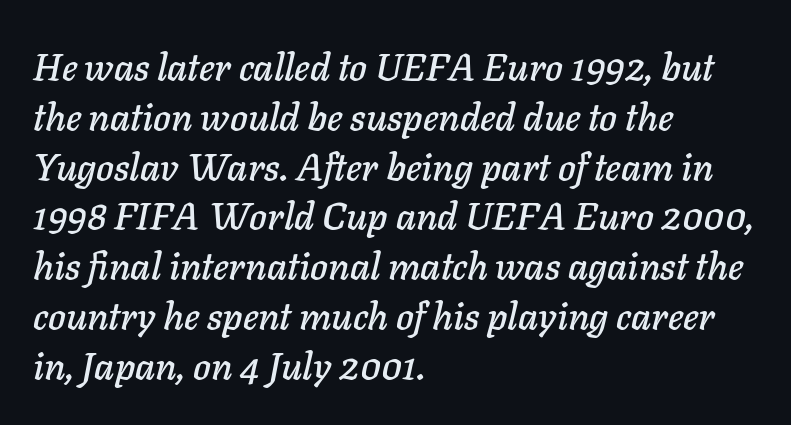
The image shows 38 px text type, italic (leaning right); set left-aligned, normal line spacing (1.31x), normal letter spacing, not underlined; low stroke contrast and a medium x-height.
